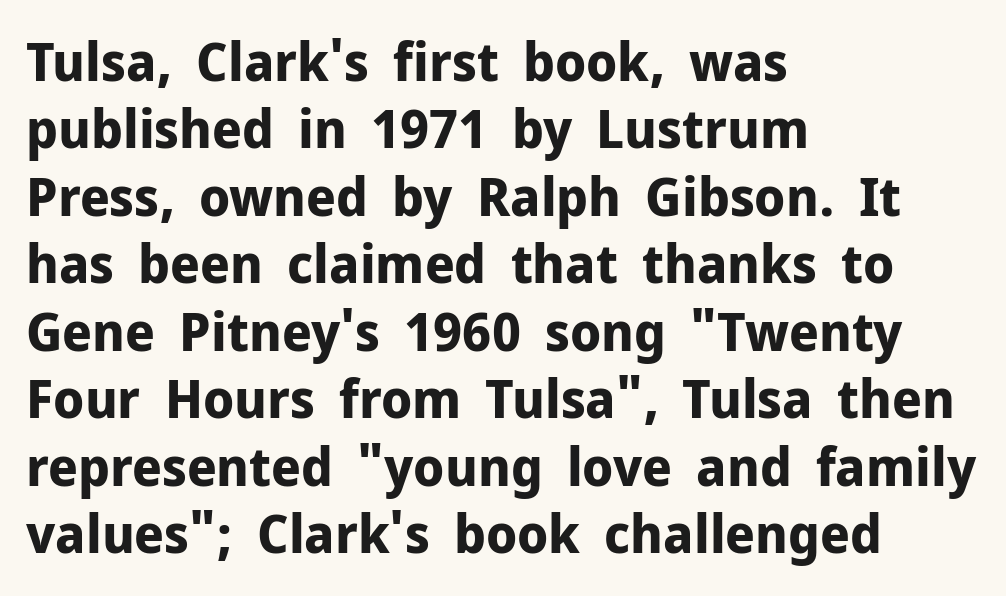
Q: Is the text bold? A: Yes.
Q: Is the text italic (slanted)? A: No, it is upright.
Q: Is the typeface a serif or a sans-serif typeface? A: Sans-serif.
Q: Is the text underlined? A: No.
Q: How is the paragraph aligned? A: Left-aligned.
Q: Is the spacing between letters normal or unusually wide? A: Normal.
Q: Is the spacing between lines tight, normal or loose? A: Normal.
Q: Width (condensed, normal, or wide)? A: Normal.
Q: Stroke contrast? A: Low.
Q: x-height? A: Medium.
Q: Monospaced? A: No.
